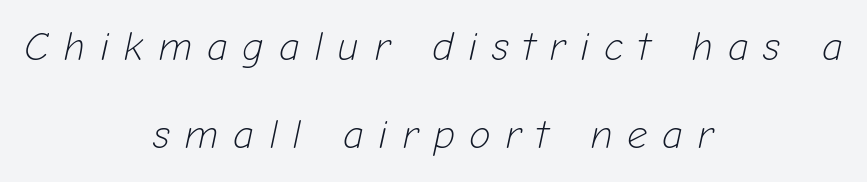
The typeface has the unassuming heft of standard copy or less. Casual observation: everything's sitting right in the middle. The line-height multiplier appears high, well above default. The typography opts for an oblique posture over an upright one. Students, note that the glyphs here are deliberately spaced far apart.
